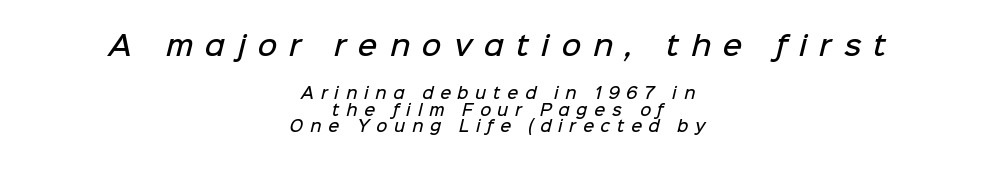
The image shows 27 px text type; set centered, tight line spacing (1.12x), unusually wide letter spacing (+0.45 em), not underlined; the first (top) block is 1.8x larger.
